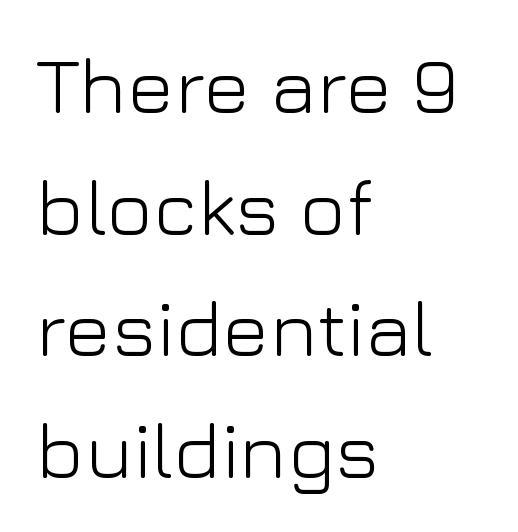
The image shows 79 px light sans-serif type, upright; set left-aligned, normal line spacing (1.54x), normal letter spacing, not underlined; low stroke contrast and a medium x-height.
